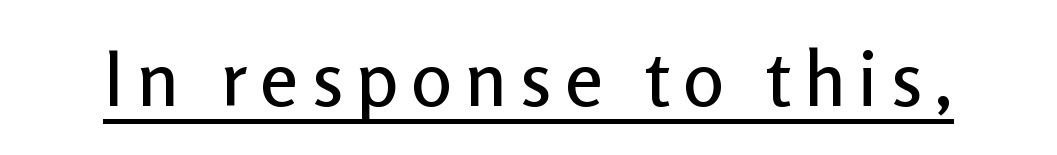
The image shows 77 px sans-serif type, upright; set underlined; low stroke contrast and a medium x-height.
